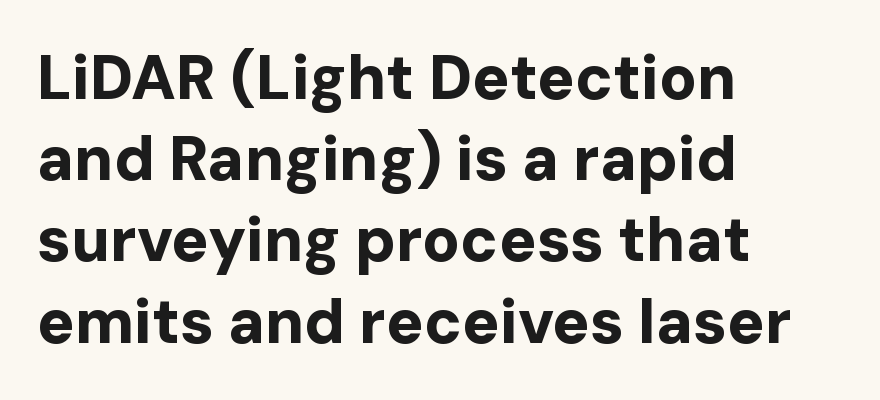
Type style note: lacks serifs. Quick note: interline space is typical. Rendered with straight, roman letterforms. Each letter keeps its own natural width here, so spacing adapts to shape. Nobody touched the tracking dial on this one. The sample has been set heavy, in full bold.
